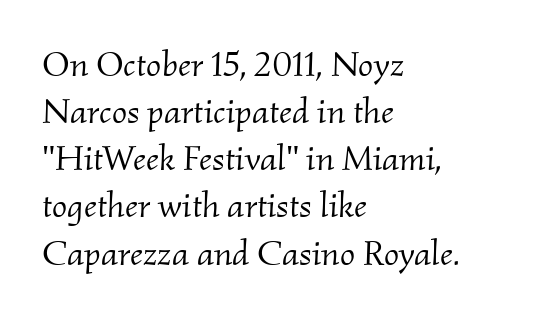
Stroke thickness stays within the range of a standard reading face or lighter. The whole block is typeset with a tilt. The glyphs are unaccompanied by any horizontal stroke below them. Letterform terminals end in serifs throughout the passage. If you measured baseline to baseline, you'd find a middling distance.
